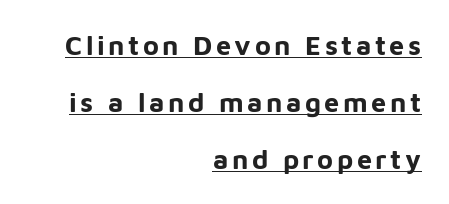
{"italic": "no", "bold": "yes", "underline": "yes", "align": "right", "line_spacing": "loose", "line_spacing_ratio": 2.12, "glyph_px": 27}
